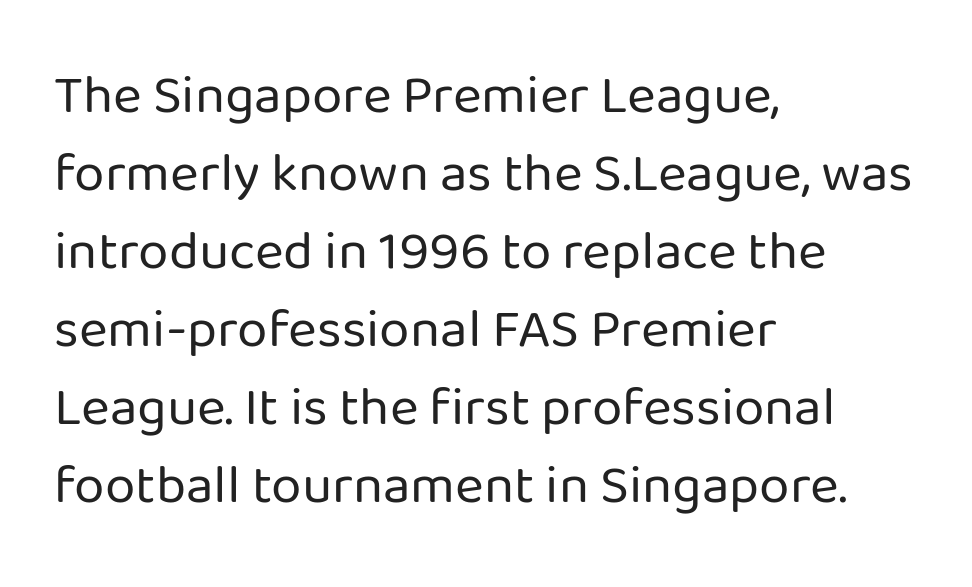
Q: Is the text bold? A: No.
Q: Is the text italic (slanted)? A: No, it is upright.
Q: Is the typeface a serif or a sans-serif typeface? A: Sans-serif.
Q: Is the text underlined? A: No.
Q: How is the paragraph aligned? A: Left-aligned.
Q: Is the spacing between letters normal or unusually wide? A: Normal.
Q: Is the spacing between lines tight, normal or loose? A: Normal.
Q: Width (condensed, normal, or wide)? A: Normal.
Q: Stroke contrast? A: Low.
Q: x-height? A: Medium.
Q: Monospaced? A: No.
